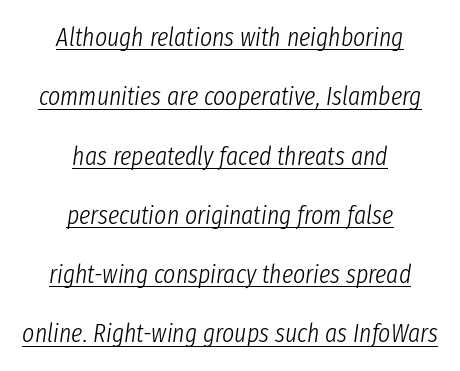
Q: Is the text bold? A: No.
Q: Is the text italic (slanted)? A: Yes, it leans right by about 8 degrees.
Q: Is the text underlined? A: Yes.
Q: How is the paragraph aligned? A: Centered.
Q: Is the spacing between letters normal or unusually wide? A: Normal.
Q: Is the spacing between lines tight, normal or loose? A: Loose.
